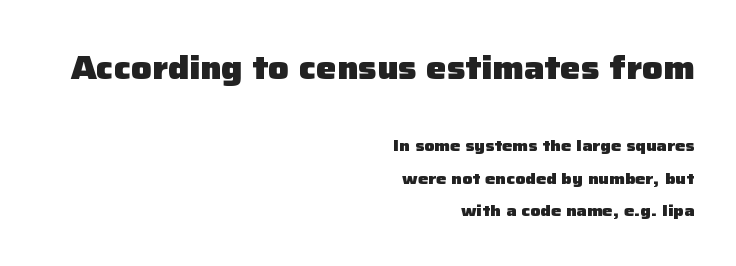
Of the two passages, the one on top uses the larger point size. Here the designer chose a conventional face with non-uniform glyph widths. The sample has been set heavy, in full bold. How would I describe the line gaps? Wide and relaxed. Nothing unusual about the tracking: characters are spaced as the font intends.
